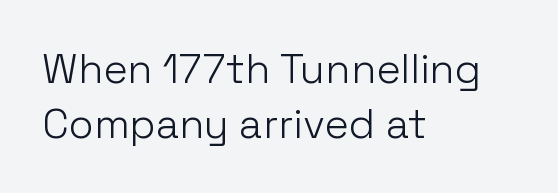
{"serif": "no", "italic": "no", "bold": "no", "weight": "light", "width": "normal", "stroke_contrast": "low", "x_height": "medium", "monospaced": "no", "underline": "no", "align": "left", "line_spacing": "normal", "line_spacing_ratio": 1.35, "letter_spacing": "normal", "letter_spacing_em": 0.0, "glyph_px": 41}
